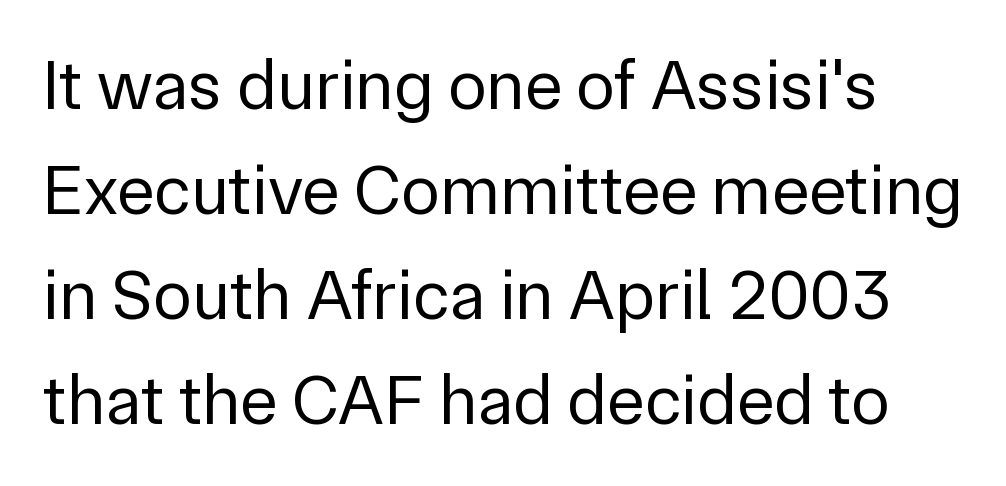
{"serif": "no", "italic": "no", "bold": "no", "weight": "regular", "width": "normal", "stroke_contrast": "low", "x_height": "medium", "monospaced": "no", "underline": "no", "line_spacing": "normal", "line_spacing_ratio": 1.48, "letter_spacing": "normal", "letter_spacing_em": 0.0, "glyph_px": 71}
